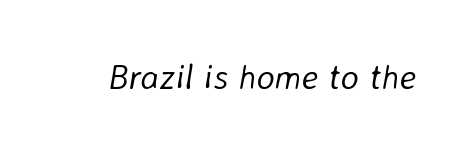
The image shows 35 px light type, italic (leaning right); set normal letter spacing, not underlined; low stroke contrast and a medium x-height.
